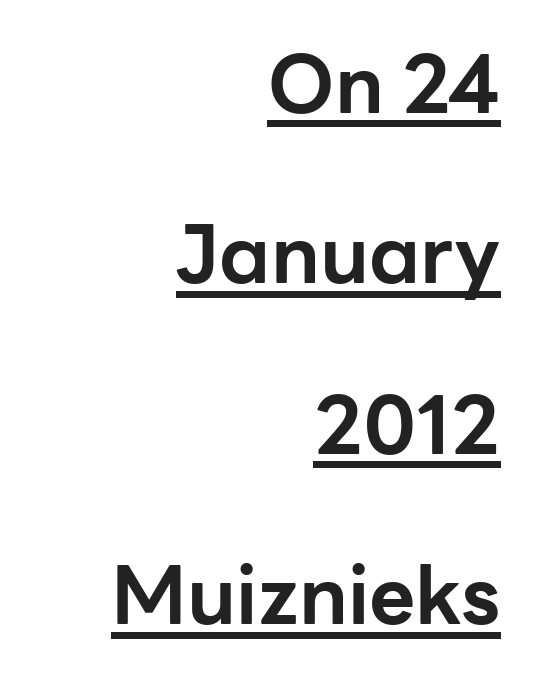
Posture: straight, roman, zero tilt. A sans-serif font was chosen for this passage. The rendering keeps characters at their native spacing. Honestly, the rows look like they've been pulled way apart.
